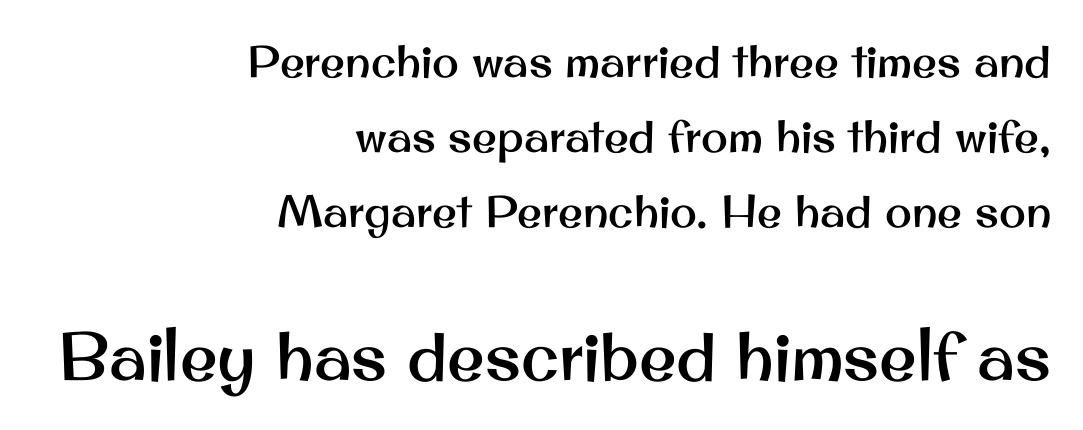
The image shows 68 px sans-serif type, upright; set right-aligned, normal line spacing (1.67x), normal letter spacing, not underlined; the second (bottom) block is 1.51x larger; medium stroke contrast and a small x-height.
